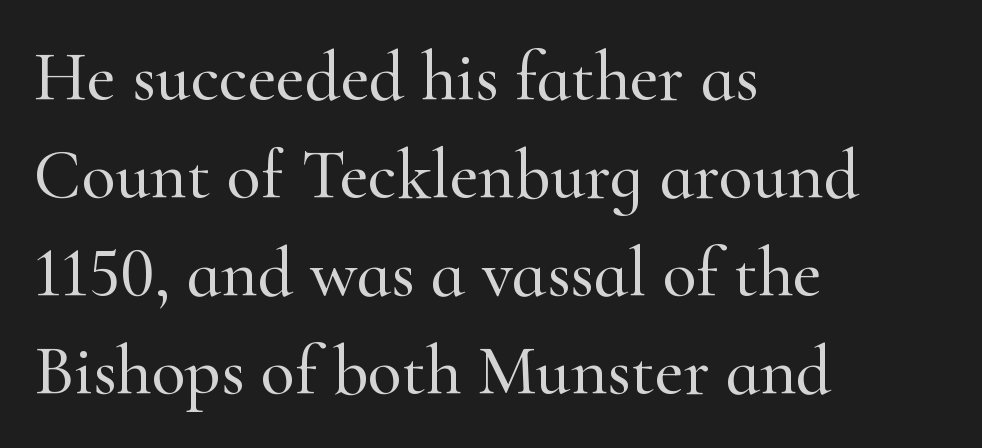
Q: Is the text italic (slanted)? A: No, it is upright.
Q: Is the typeface a serif or a sans-serif typeface? A: Serif.
Q: Is the text underlined? A: No.
Q: How is the paragraph aligned? A: Left-aligned.
Q: Is the spacing between letters normal or unusually wide? A: Normal.
Q: Is the spacing between lines tight, normal or loose? A: Normal.
Q: Width (condensed, normal, or wide)? A: Normal.
Q: Stroke contrast? A: High.
Q: x-height? A: Small.
Q: Monospaced? A: No.
